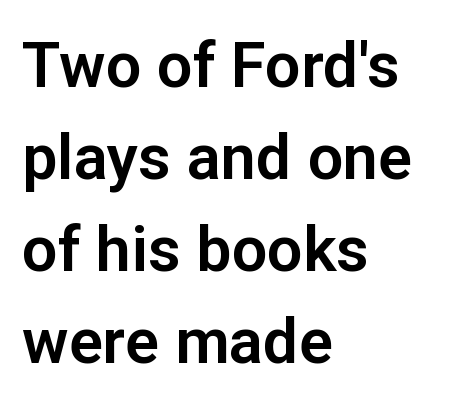
Q: Is the text italic (slanted)? A: No, it is upright.
Q: Is the typeface a serif or a sans-serif typeface? A: Sans-serif.
Q: Is the text underlined? A: No.
Q: How is the paragraph aligned? A: Left-aligned.
Q: Is the spacing between letters normal or unusually wide? A: Normal.
Q: Is the spacing between lines tight, normal or loose? A: Normal.
Q: Width (condensed, normal, or wide)? A: Normal.
Q: Stroke contrast? A: Low.
Q: x-height? A: Medium.
Q: Monospaced? A: No.
